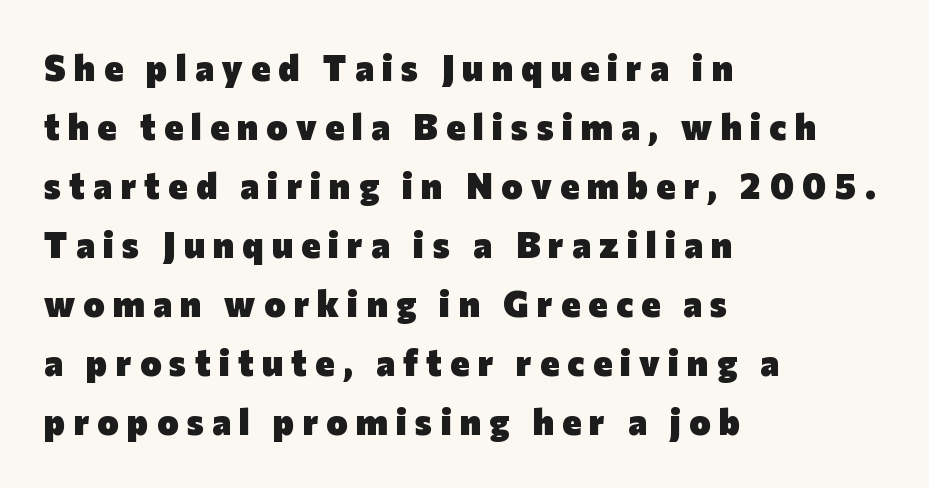
The image shows 36 px heavy sans-serif type, upright; set left-aligned, normal line spacing (1.64x), unusually wide letter spacing (+0.23 em), not underlined; low stroke contrast and a medium x-height.
